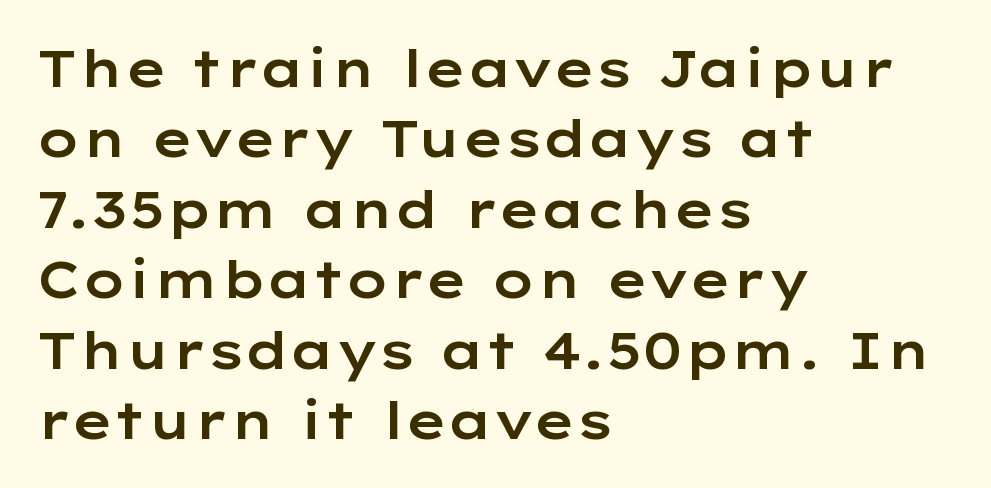
{"serif": "no", "italic": "no", "width": "wide", "stroke_contrast": "low", "x_height": "medium", "monospaced": "no", "underline": "no", "align": "left", "line_spacing": "normal", "line_spacing_ratio": 1.38, "letter_spacing": "normal", "letter_spacing_em": 0.0, "glyph_px": 51}
